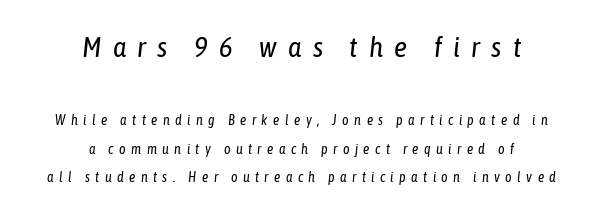
The image shows 29 px regular-weight, condensed type, italic (leaning right); set centered, loose line spacing (2.04x), unusually wide letter spacing (+0.39 em), not underlined; the first (top) block is 2.07x larger; low stroke contrast and a medium x-height.
